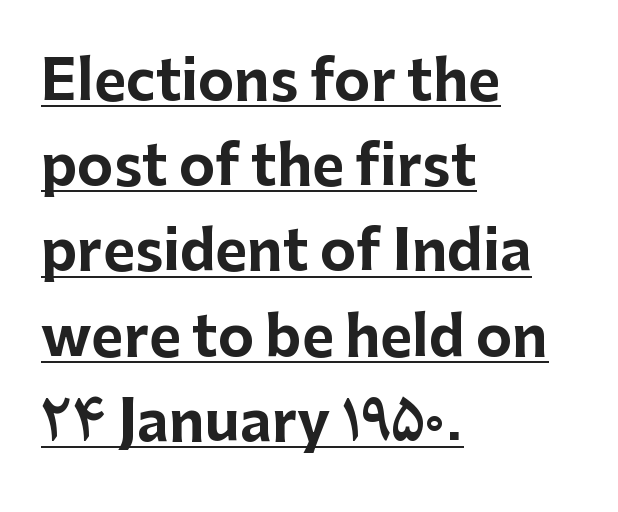
Q: Is the text bold? A: Yes.
Q: Is the text italic (slanted)? A: No, it is upright.
Q: Is the typeface a serif or a sans-serif typeface? A: Sans-serif.
Q: Is the text underlined? A: Yes.
Q: How is the paragraph aligned? A: Left-aligned.
Q: Is the spacing between letters normal or unusually wide? A: Normal.
Q: Is the spacing between lines tight, normal or loose? A: Normal.
Q: Width (condensed, normal, or wide)? A: Normal.
Q: Stroke contrast? A: Low.
Q: x-height? A: Medium.
Q: Monospaced? A: No.
